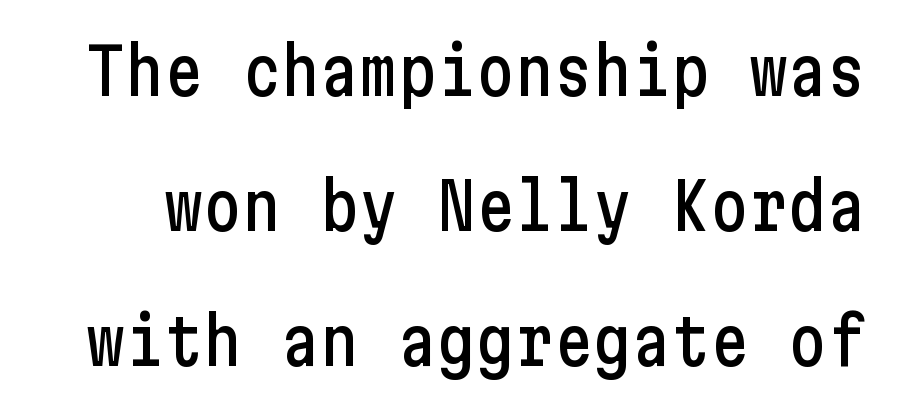
Q: Is the text italic (slanted)? A: No, it is upright.
Q: Is the typeface a serif or a sans-serif typeface? A: Sans-serif.
Q: Is the text underlined? A: No.
Q: Is the spacing between letters normal or unusually wide? A: Normal.
Q: Is the spacing between lines tight, normal or loose? A: Loose.
Q: Width (condensed, normal, or wide)? A: Condensed.
Q: Stroke contrast? A: Low.
Q: x-height? A: Medium.
